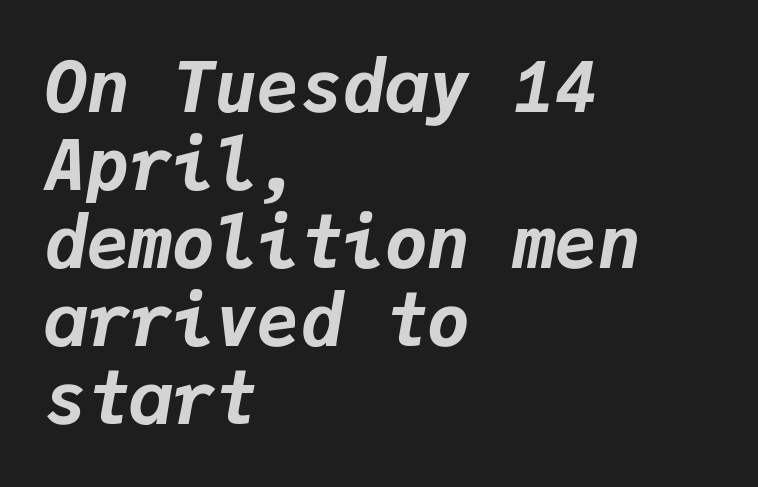
Q: Is the text bold? A: Yes.
Q: Is the text italic (slanted)? A: Yes, it leans right by about 9 degrees.
Q: Is the text underlined? A: No.
Q: How is the paragraph aligned? A: Left-aligned.
Q: Is the spacing between letters normal or unusually wide? A: Normal.
Q: Is the spacing between lines tight, normal or loose? A: Tight.
Q: Width (condensed, normal, or wide)? A: Normal.
Q: Stroke contrast? A: Low.
Q: x-height? A: Medium.
Q: Monospaced? A: Yes.
